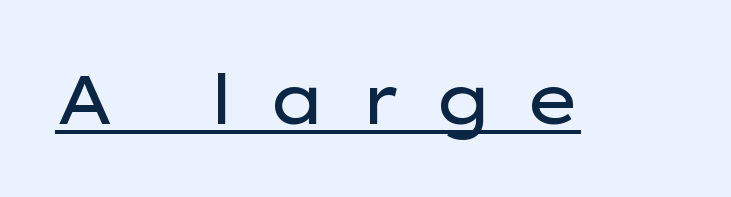
Q: Is the text bold? A: No.
Q: Is the text italic (slanted)? A: No, it is upright.
Q: Is the typeface a serif or a sans-serif typeface? A: Sans-serif.
Q: Is the text underlined? A: Yes.
Q: Is the spacing between letters normal or unusually wide? A: Unusually wide.
Q: Width (condensed, normal, or wide)? A: Wide.
Q: Stroke contrast? A: Low.
Q: x-height? A: Medium.
Q: Monospaced? A: No.
